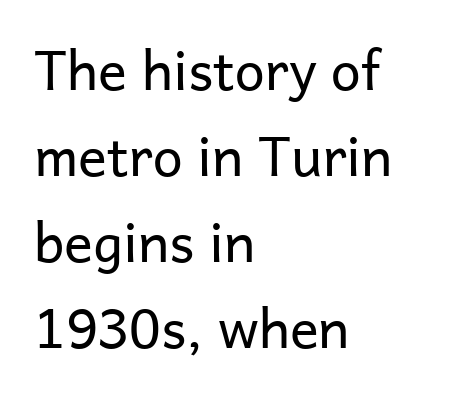
Compared with typical paragraphs, the rows here are spaced about the same. Every stem runs plumb, perpendicular to the baseline. In CSS terms this would be text-align: left. Weight: regular or lighter. Letter spacing: default.
